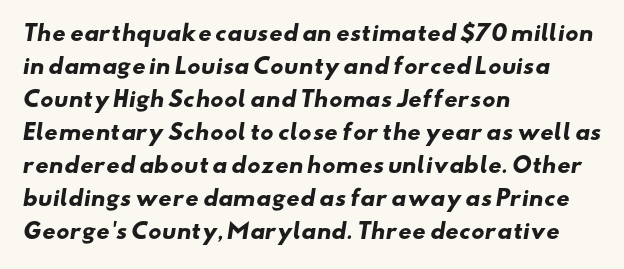
Q: Is the text bold? A: Yes.
Q: Is the text underlined? A: No.
Q: How is the paragraph aligned? A: Left-aligned.
Q: Is the spacing between letters normal or unusually wide? A: Normal.
Q: Is the spacing between lines tight, normal or loose? A: Normal.
